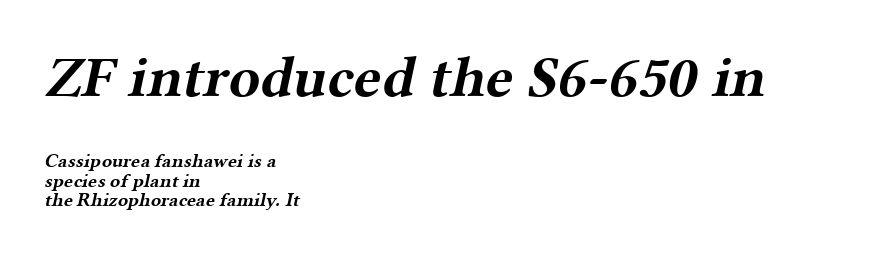
Horizontal bands of white between lines are thin slivers. All the whitespace from short lines collects on the right. Descenders are the only things crossing below the line. Spacing verdict: proportional, widths tailored to each character. Typesetter's note — upper block bumped up in size, lower block left smaller. Weight check: bold — yes, fully.
